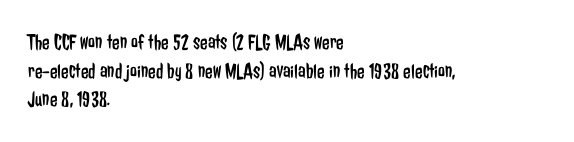
Check the space under the baseline: it is left empty. Characters follow at the spacing the type designer built in. These glyphs show unthickened strokes, regular width or finer. This is the regular roman posture of the typeface. A typesetter would call this leading conventional body-copy spacing. The compositor pushed each line to the left boundary.
